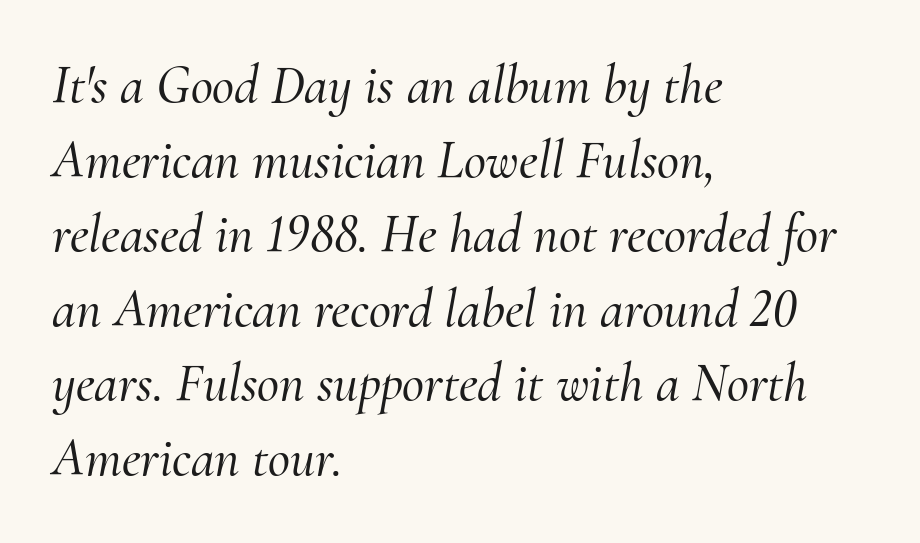
The image shows 54 px serif type, italic (leaning right); set left-aligned, normal line spacing (1.38x), normal letter spacing, not underlined; medium stroke contrast and a small x-height.
